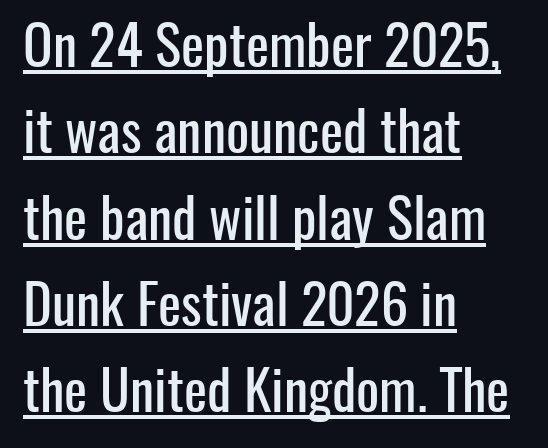
Q: Is the text italic (slanted)? A: No, it is upright.
Q: Is the typeface a serif or a sans-serif typeface? A: Sans-serif.
Q: Is the text underlined? A: Yes.
Q: How is the paragraph aligned? A: Left-aligned.
Q: Is the spacing between letters normal or unusually wide? A: Normal.
Q: Is the spacing between lines tight, normal or loose? A: Normal.
Q: Width (condensed, normal, or wide)? A: Condensed.
Q: Stroke contrast? A: Low.
Q: x-height? A: Medium.
Q: Monospaced? A: No.
